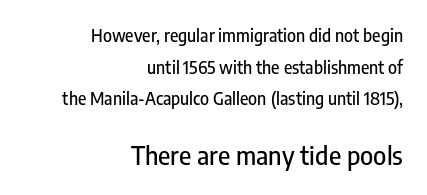
Q: Is the text italic (slanted)? A: No, it is upright.
Q: Is the text underlined? A: No.
Q: How is the paragraph aligned? A: Right-aligned.
Q: Is the spacing between letters normal or unusually wide? A: Normal.
Q: Which block of text is set in a larger size, the first (top) or the second (bottom)? A: The second (bottom) one.
